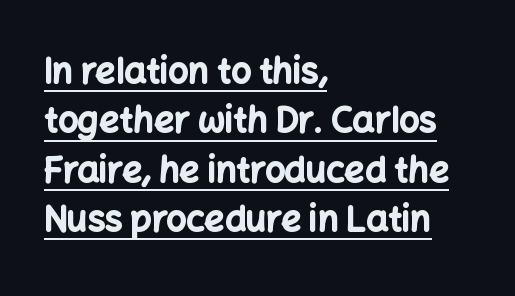
The image shows 35 px bold sans-serif type, upright; set left-aligned, normal line spacing (1.41x), normal letter spacing, underlined; low stroke contrast and a medium x-height.
